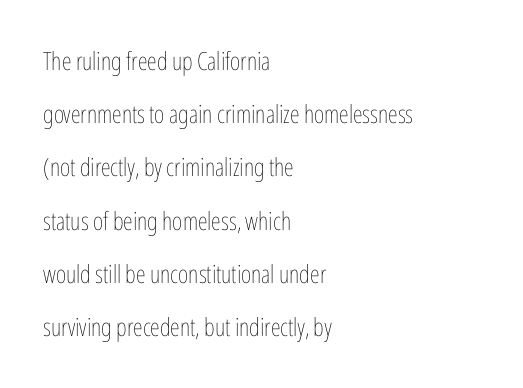
The image shows 25 px text type, upright; set left-aligned, loose line spacing (2.13x), normal letter spacing, not underlined.
